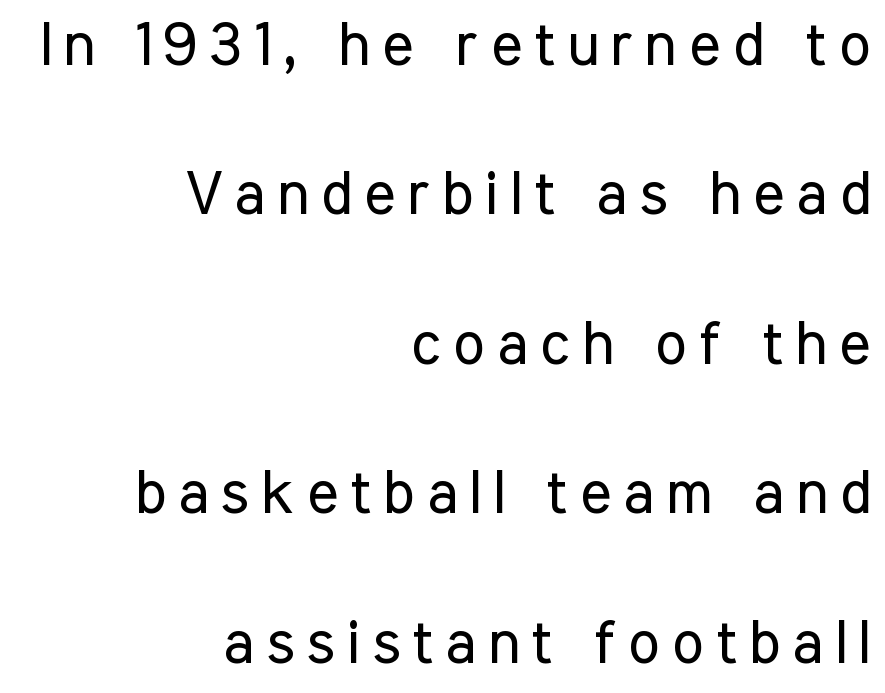
The image shows 60 px regular-weight, condensed sans-serif type, upright; set right-aligned, loose line spacing (2.49x), unusually wide letter spacing (+0.2 em), not underlined; low stroke contrast and a medium x-height.
